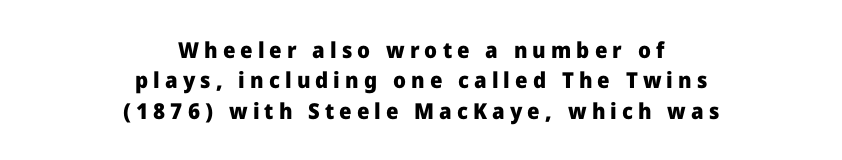
{"italic": "no", "bold": "yes", "underline": "no", "align": "center", "line_spacing": "normal", "line_spacing_ratio": 1.38, "letter_spacing": "wide", "letter_spacing_em": 0.23, "glyph_px": 22}
